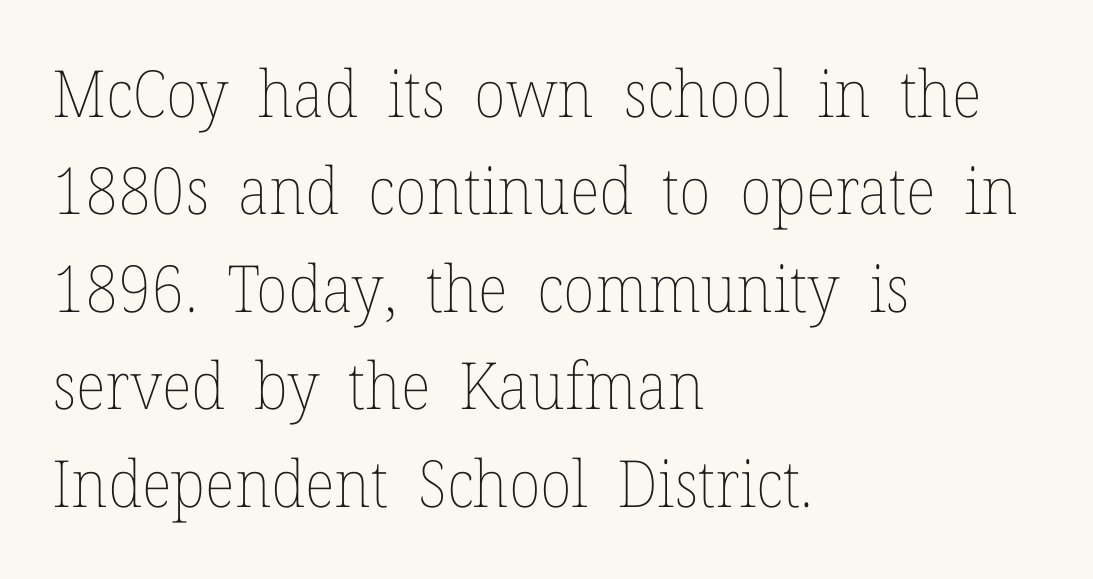
Q: Is the text bold? A: No.
Q: Is the text italic (slanted)? A: No, it is upright.
Q: Is the text underlined? A: No.
Q: How is the paragraph aligned? A: Left-aligned.
Q: Is the spacing between letters normal or unusually wide? A: Normal.
Q: Is the spacing between lines tight, normal or loose? A: Normal.
Q: Width (condensed, normal, or wide)? A: Normal.
Q: Stroke contrast? A: Low.
Q: x-height? A: Medium.
Q: Monospaced? A: No.
